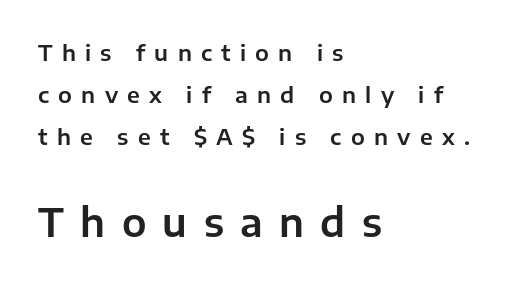
The letters stand upright; this is a roman face. Does the leading feel generous? Absolutely, it's lavish. Check where the strokes stop: nothing finishes them off — pure sans. The face used here is proportionally spaced, like ordinary book or web type. The lines are quadded left.
